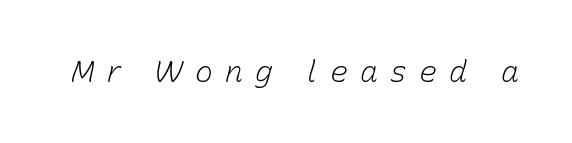
{"italic": "yes", "lean": "right", "slant_degrees": 15, "bold": "no", "weight": "light", "width": "normal", "stroke_contrast": "low", "x_height": "medium", "monospaced": "no", "underline": "no", "letter_spacing": "wide", "letter_spacing_em": 0.41, "glyph_px": 30}
